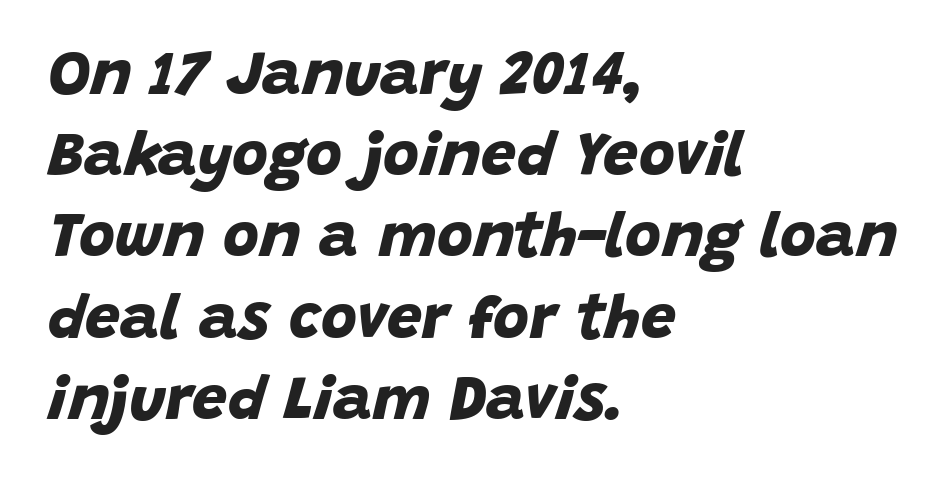
Q: Is the text bold? A: Yes.
Q: Is the typeface a serif or a sans-serif typeface? A: Sans-serif.
Q: Is the text underlined? A: No.
Q: How is the paragraph aligned? A: Left-aligned.
Q: Is the spacing between letters normal or unusually wide? A: Normal.
Q: Is the spacing between lines tight, normal or loose? A: Normal.
Q: Width (condensed, normal, or wide)? A: Normal.
Q: Stroke contrast? A: Low.
Q: x-height? A: Large.
Q: Monospaced? A: No.
